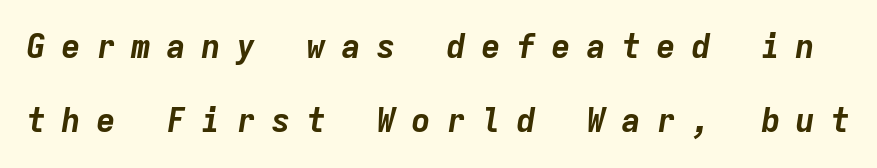
Q: Is the text bold? A: Yes.
Q: Is the text italic (slanted)? A: Yes, it leans right by about 9 degrees.
Q: Is the text underlined? A: No.
Q: Is the spacing between letters normal or unusually wide? A: Unusually wide.
Q: Is the spacing between lines tight, normal or loose? A: Loose.
Q: Width (condensed, normal, or wide)? A: Normal.
Q: Stroke contrast? A: Low.
Q: x-height? A: Medium.
Q: Monospaced? A: Yes.
